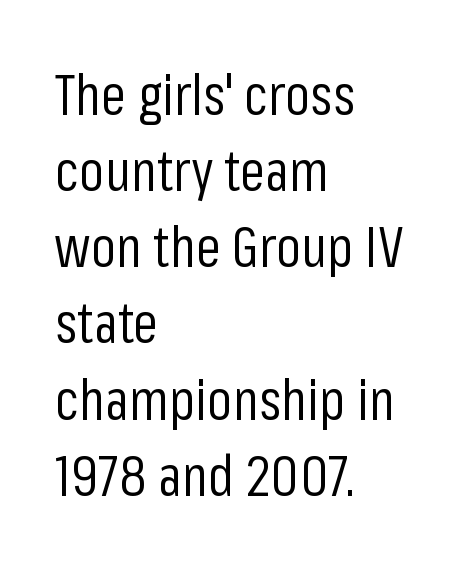
The setting favours the left margin, as ordinary paragraphs usually do. Serif or sans? Sans — the stroke terminals are bare. The cut favours lightness, reaching ordinary text weight at its darkest. Rule under the text: the space is simply empty.
